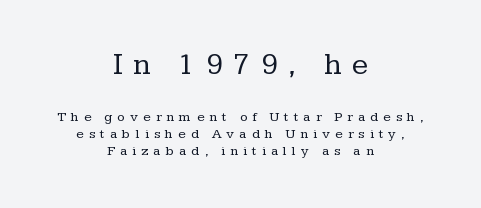
Alignment: centered. Plain, unruled lines of type. This is not heavy type; no bold has been used. Note: larger setting up top, smaller setting below. The letters advance in unequal steps, a hallmark of proportional type.
